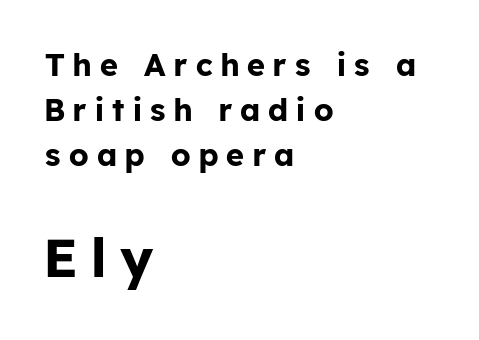
Q: Is the text bold? A: Yes.
Q: Is the text italic (slanted)? A: No, it is upright.
Q: Is the typeface a serif or a sans-serif typeface? A: Sans-serif.
Q: Is the text underlined? A: No.
Q: How is the paragraph aligned? A: Left-aligned.
Q: Is the spacing between letters normal or unusually wide? A: Unusually wide.
Q: Is the spacing between lines tight, normal or loose? A: Normal.
Q: Which block of text is set in a larger size, the first (top) or the second (bottom)? A: The second (bottom) one.
Q: Width (condensed, normal, or wide)? A: Normal.
Q: Stroke contrast? A: Low.
Q: x-height? A: Medium.
Q: Monospaced? A: No.
